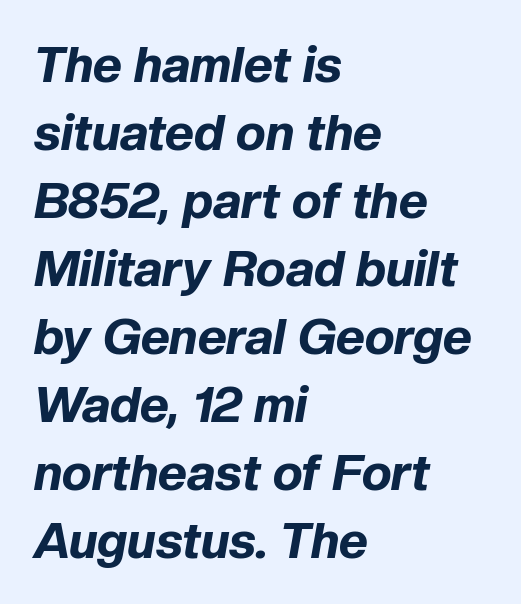
{"italic": "yes", "lean": "right", "slant_degrees": 10, "bold": "yes", "weight": "bold", "width": "normal", "stroke_contrast": "low", "x_height": "medium", "monospaced": "no", "underline": "no", "align": "left", "line_spacing": "normal", "line_spacing_ratio": 1.36, "letter_spacing": "normal", "letter_spacing_em": 0.0, "glyph_px": 50}
